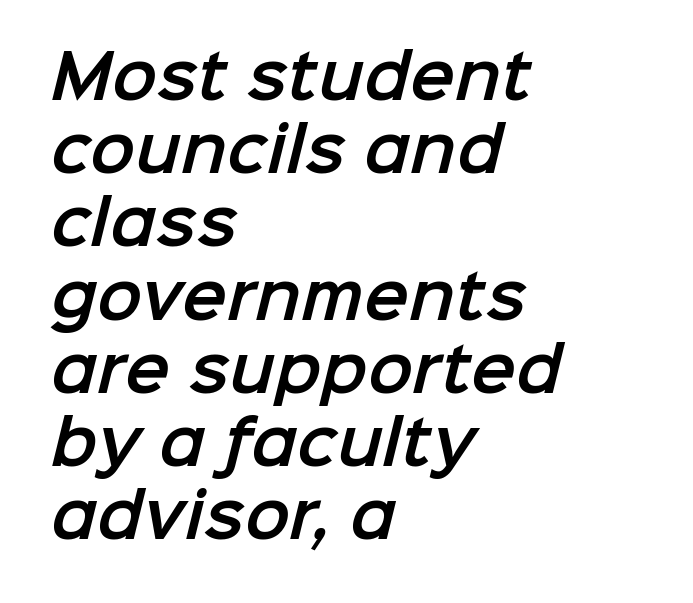
Q: Is the typeface a serif or a sans-serif typeface? A: Sans-serif.
Q: Is the text underlined? A: No.
Q: How is the paragraph aligned? A: Left-aligned.
Q: Is the spacing between letters normal or unusually wide? A: Normal.
Q: Width (condensed, normal, or wide)? A: Normal.
Q: Stroke contrast? A: Low.
Q: x-height? A: Medium.
Q: Monospaced? A: No.
